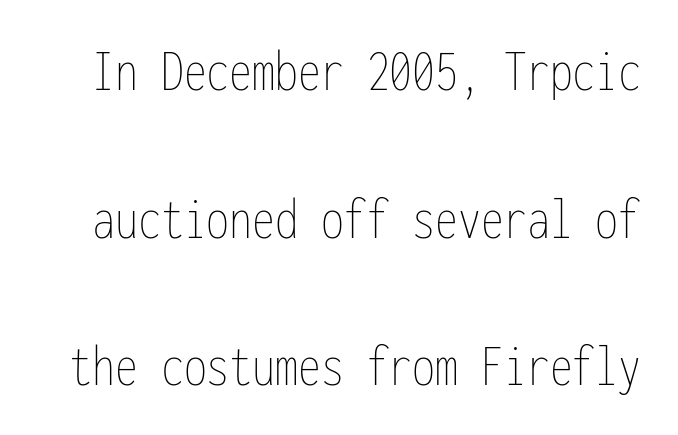
The image shows 61 px thin, condensed type, upright, monospaced; set loose line spacing (2.42x), normal letter spacing, not underlined; low stroke contrast and a medium x-height.
